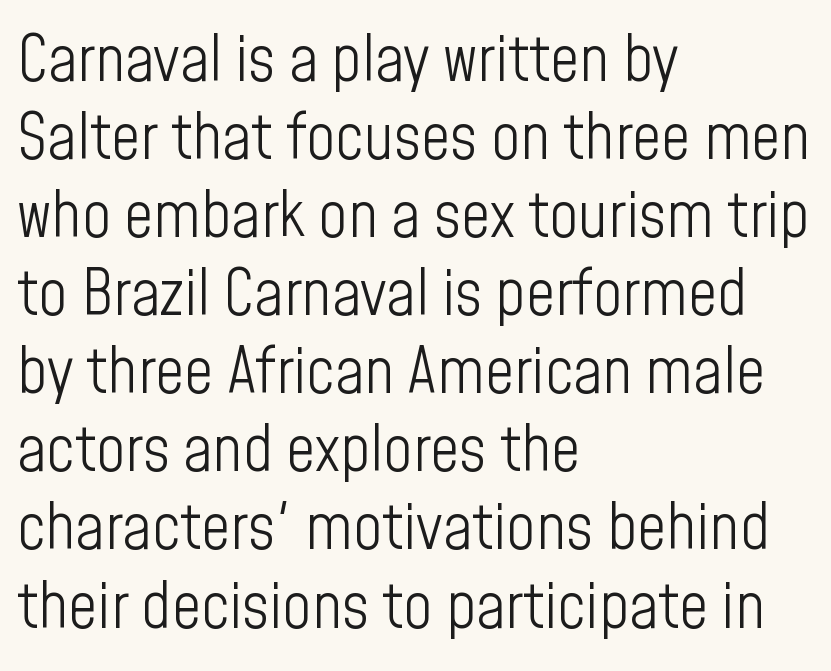
Q: Is the text bold? A: No.
Q: Is the text italic (slanted)? A: No, it is upright.
Q: Is the typeface a serif or a sans-serif typeface? A: Sans-serif.
Q: Is the text underlined? A: No.
Q: How is the paragraph aligned? A: Left-aligned.
Q: Is the spacing between letters normal or unusually wide? A: Normal.
Q: Width (condensed, normal, or wide)? A: Condensed.
Q: Stroke contrast? A: Low.
Q: x-height? A: Medium.
Q: Monospaced? A: No.
